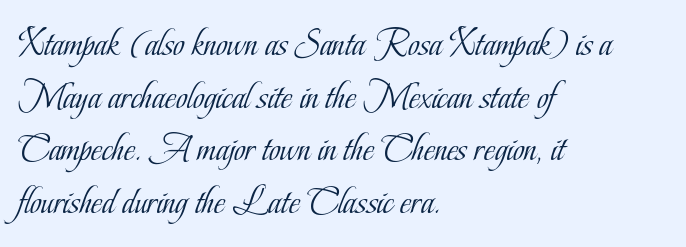
Q: Is the text bold? A: No.
Q: Is the text italic (slanted)? A: Yes.
Q: Is the typeface a serif or a sans-serif typeface? A: Serif.
Q: Is the text underlined? A: No.
Q: How is the paragraph aligned? A: Left-aligned.
Q: Is the spacing between letters normal or unusually wide? A: Normal.
Q: Is the spacing between lines tight, normal or loose? A: Normal.
Q: Width (condensed, normal, or wide)? A: Condensed.
Q: Stroke contrast? A: Low.
Q: x-height? A: Small.
Q: Monospaced? A: No.
